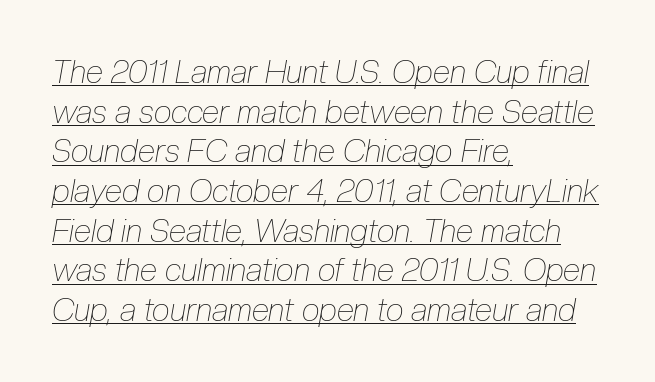
Q: Is the text bold? A: No.
Q: Is the text italic (slanted)? A: Yes, it leans right by about 10 degrees.
Q: Is the text underlined? A: Yes.
Q: How is the paragraph aligned? A: Left-aligned.
Q: Is the spacing between letters normal or unusually wide? A: Normal.
Q: Width (condensed, normal, or wide)? A: Condensed.
Q: Stroke contrast? A: Low.
Q: x-height? A: Medium.
Q: Monospaced? A: No.
